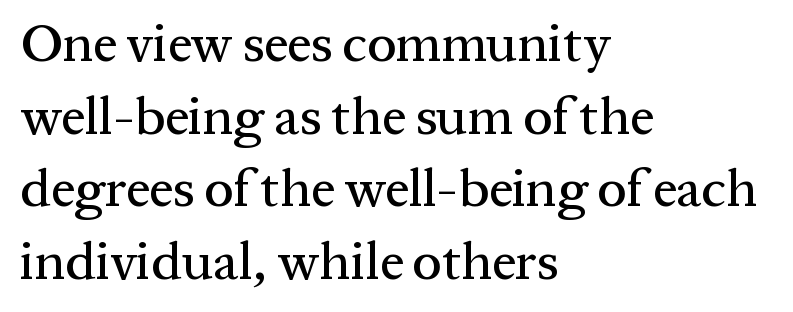
The image shows 53 px serif type, upright; set left-aligned, normal line spacing (1.37x), normal letter spacing, not underlined; medium stroke contrast and a medium x-height.
